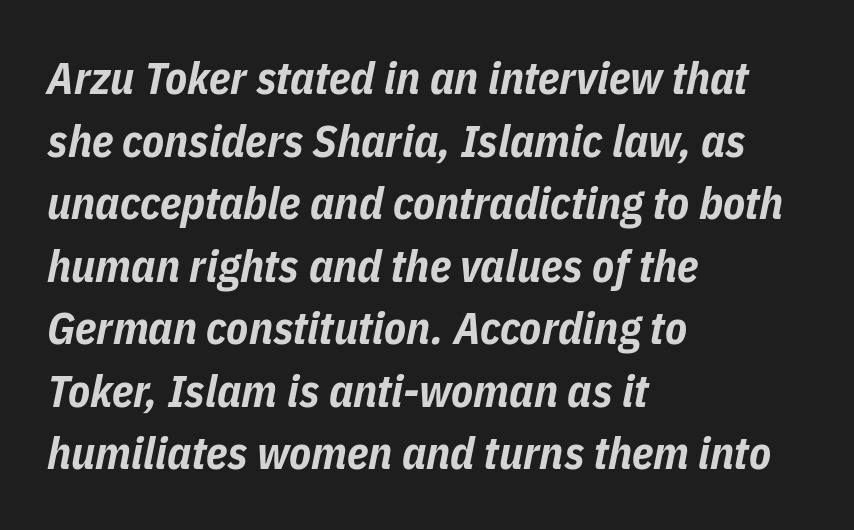
The letters are slanted; this is an italic face. Nobody drew a line under any word here. Standard letterfit; no display-style spreading of the glyphs. A full-strength bold gives these letters their thick strokes.
